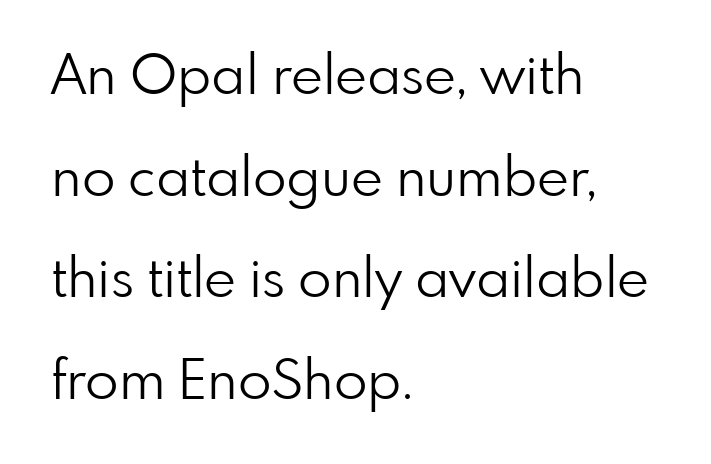
Q: Is the text bold? A: No.
Q: Is the text italic (slanted)? A: No, it is upright.
Q: Is the typeface a serif or a sans-serif typeface? A: Sans-serif.
Q: Is the text underlined? A: No.
Q: How is the paragraph aligned? A: Left-aligned.
Q: Is the spacing between letters normal or unusually wide? A: Normal.
Q: Width (condensed, normal, or wide)? A: Normal.
Q: Stroke contrast? A: Low.
Q: x-height? A: Small.
Q: Monospaced? A: No.
